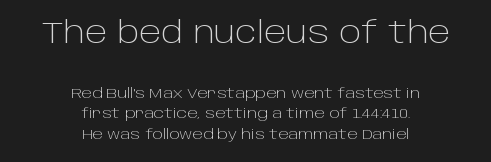
The letterforms sit at book weight or below. Only glyphs here, with clear space below each row. I'd call this a sans setting — the letters go barefoot. Nope, not italic — everything's standing straight.
